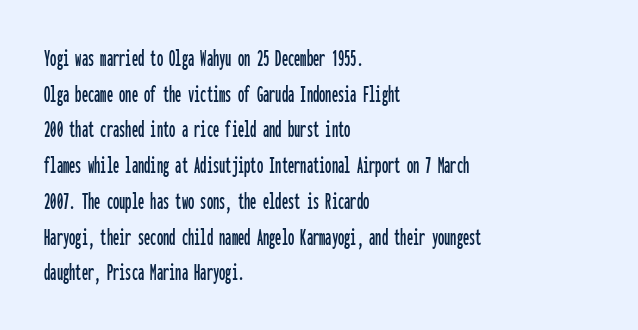
Glyph-to-glyph distance matches everyday printed text. The baseline area is clear. These lines are set flush left with a ragged right edge. Designer's note — italics off, roman on. The rendering uses a moderate line-height, typical for paragraphs.
